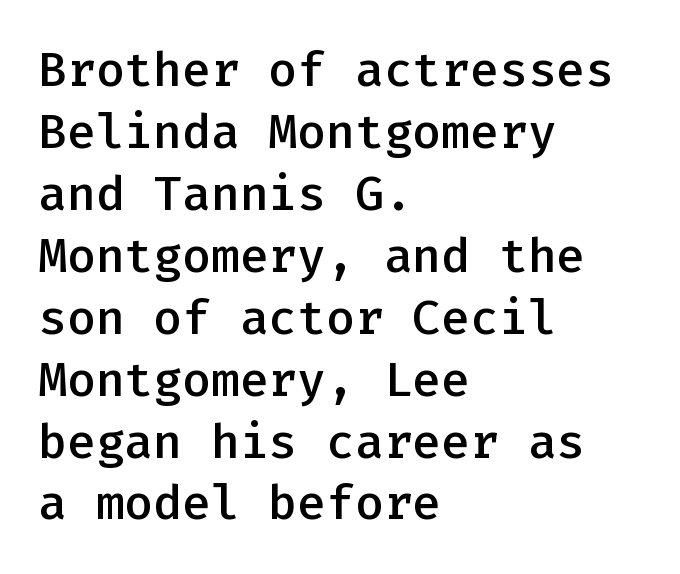
{"serif": "no", "italic": "no", "bold": "semi", "weight": "semibold", "width": "normal", "stroke_contrast": "low", "x_height": "medium", "monospaced": "yes", "underline": "no", "align": "left", "line_spacing": "normal", "line_spacing_ratio": 1.29, "letter_spacing": "normal", "letter_spacing_em": 0.0, "glyph_px": 48}
